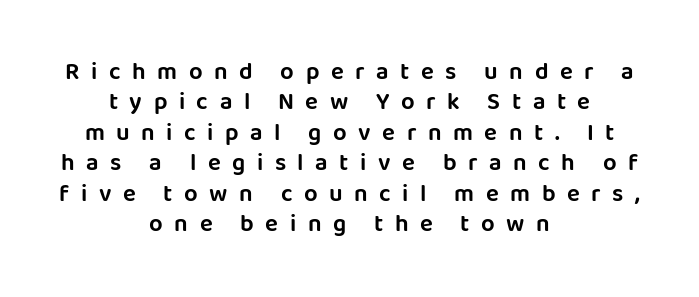
{"italic": "no", "underline": "no", "align": "center", "line_spacing": "normal", "line_spacing_ratio": 1.27, "letter_spacing": "wide", "letter_spacing_em": 0.48, "glyph_px": 24}
